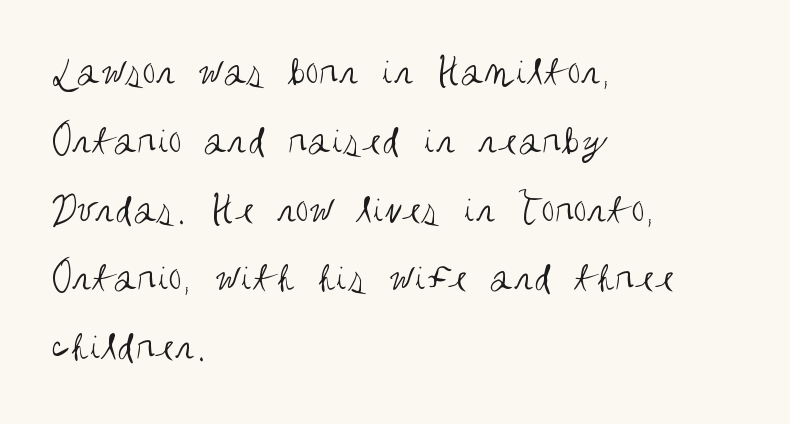
Here the designer chose a conventional face with non-uniform glyph widths. Typeset ragged right — the left edge is the straight one. Default kerning and tracking; the words read as compact shapes.
